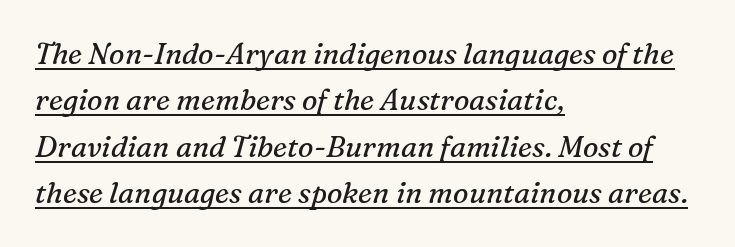
Stems here are at most as thick as an everyday book face. The axis of the letterforms is tilted away from vertical. Characters follow at the spacing the type designer built in. Left-aligned paragraph, ragged on the right. A typesetter would call this proportional, since set widths differ per character.
